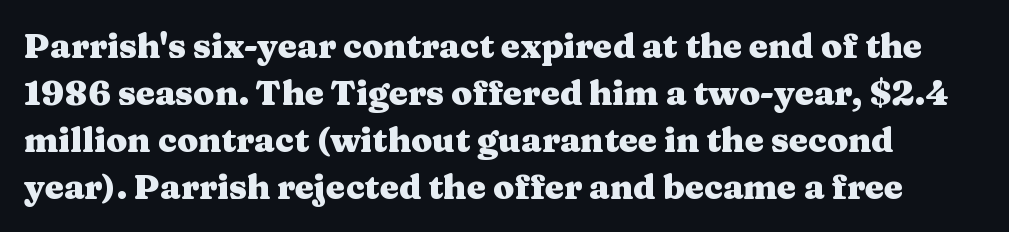
{"serif": "yes", "italic": "no", "bold": "yes", "weight": "heavy", "width": "wide", "stroke_contrast": "medium", "x_height": "medium", "monospaced": "no", "underline": "no", "line_spacing": "normal", "line_spacing_ratio": 1.38, "letter_spacing": "normal", "letter_spacing_em": 0.0, "glyph_px": 34}
